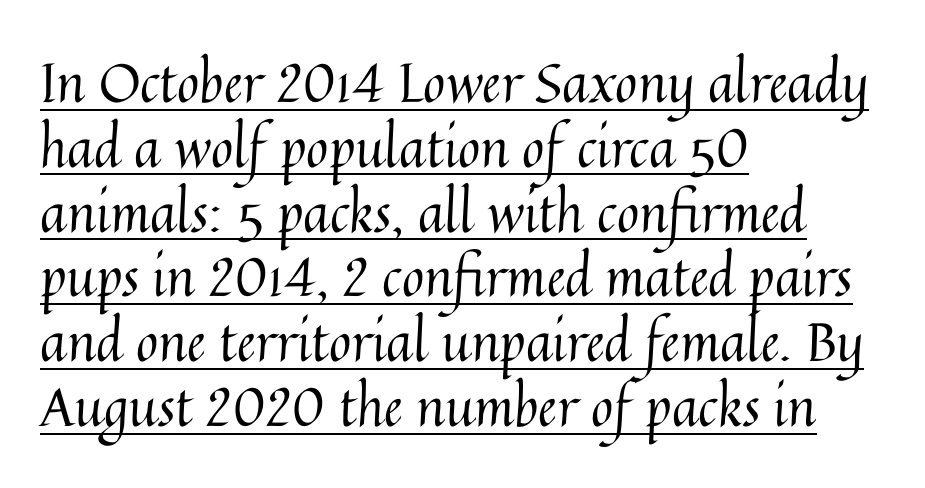
Q: Is the text bold? A: No.
Q: Is the text underlined? A: Yes.
Q: How is the paragraph aligned? A: Left-aligned.
Q: Is the spacing between letters normal or unusually wide? A: Normal.
Q: Width (condensed, normal, or wide)? A: Normal.
Q: Stroke contrast? A: Medium.
Q: x-height? A: Medium.
Q: Monospaced? A: No.
